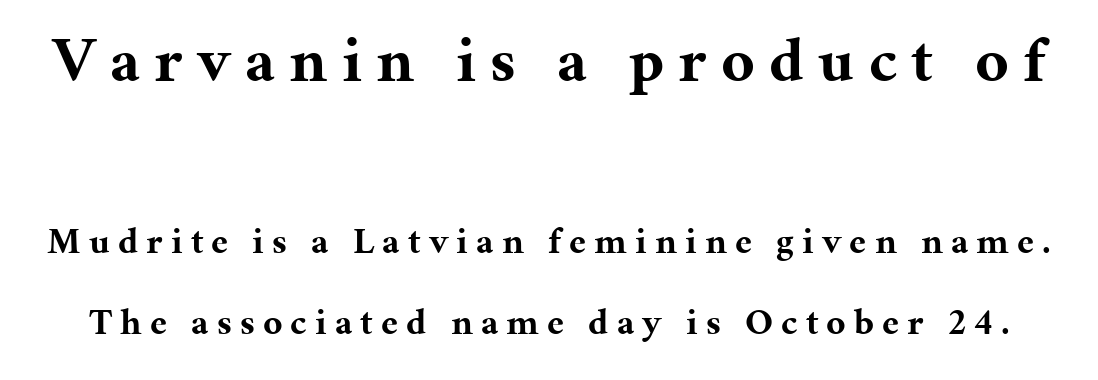
Q: Is the text bold? A: Yes.
Q: Is the text italic (slanted)? A: No, it is upright.
Q: Is the typeface a serif or a sans-serif typeface? A: Serif.
Q: Is the text underlined? A: No.
Q: Is the spacing between letters normal or unusually wide? A: Unusually wide.
Q: Is the spacing between lines tight, normal or loose? A: Loose.
Q: Which block of text is set in a larger size, the first (top) or the second (bottom)? A: The first (top) one.
Q: Width (condensed, normal, or wide)? A: Normal.
Q: Stroke contrast? A: Medium.
Q: x-height? A: Medium.
Q: Monospaced? A: No.
